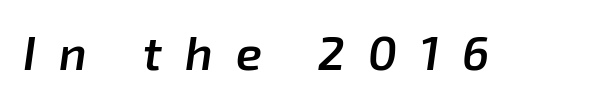
Q: Is the text bold? A: Semi-bold.
Q: Is the text italic (slanted)? A: Yes, it leans right by about 8 degrees.
Q: Is the text underlined? A: No.
Q: Is the spacing between letters normal or unusually wide? A: Unusually wide.
Q: Width (condensed, normal, or wide)? A: Normal.
Q: Stroke contrast? A: Low.
Q: x-height? A: Medium.
Q: Monospaced? A: No.
